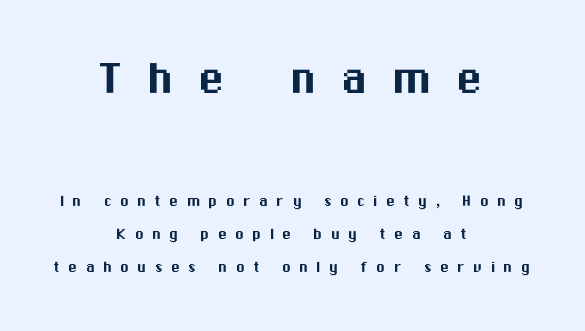
Q: Is the text italic (slanted)? A: No, it is upright.
Q: Is the typeface a serif or a sans-serif typeface? A: Sans-serif.
Q: Is the text underlined? A: No.
Q: How is the paragraph aligned? A: Centered.
Q: Is the spacing between letters normal or unusually wide? A: Unusually wide.
Q: Which block of text is set in a larger size, the first (top) or the second (bottom)? A: The first (top) one.
Q: Width (condensed, normal, or wide)? A: Normal.
Q: Stroke contrast? A: Medium.
Q: x-height? A: Medium.
Q: Monospaced? A: No.
